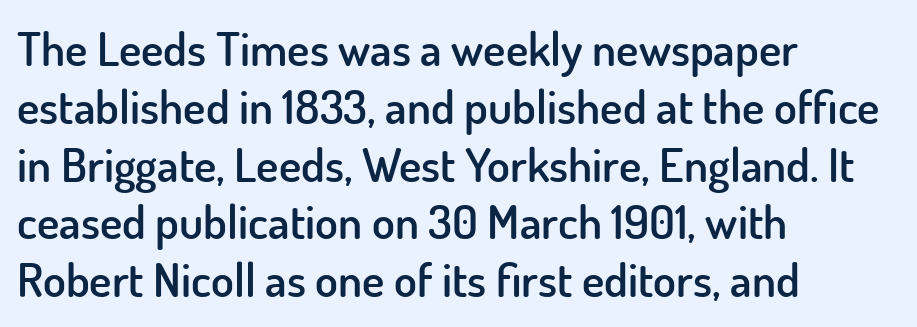
{"serif": "no", "italic": "no", "bold": "semi", "weight": "semibold", "width": "normal", "stroke_contrast": "low", "x_height": "small", "monospaced": "no", "underline": "no", "align": "left", "line_spacing_ratio": 1.23, "letter_spacing": "normal", "letter_spacing_em": 0.0, "glyph_px": 47}
